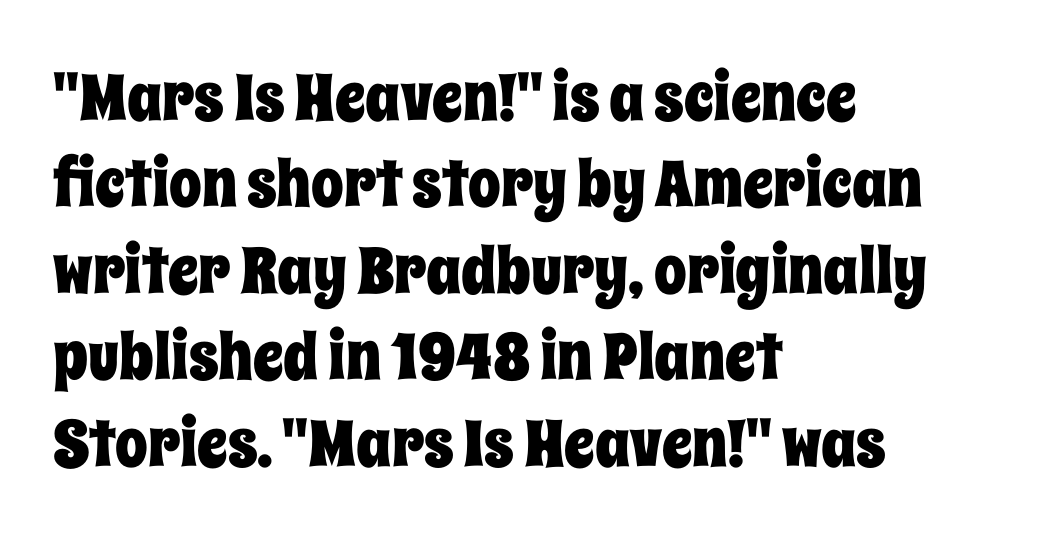
Q: Is the text italic (slanted)? A: No, it is upright.
Q: Is the text underlined? A: No.
Q: How is the paragraph aligned? A: Left-aligned.
Q: Is the spacing between letters normal or unusually wide? A: Normal.
Q: Is the spacing between lines tight, normal or loose? A: Normal.
Q: Width (condensed, normal, or wide)? A: Condensed.
Q: Stroke contrast? A: Low.
Q: x-height? A: Large.
Q: Monospaced? A: No.
